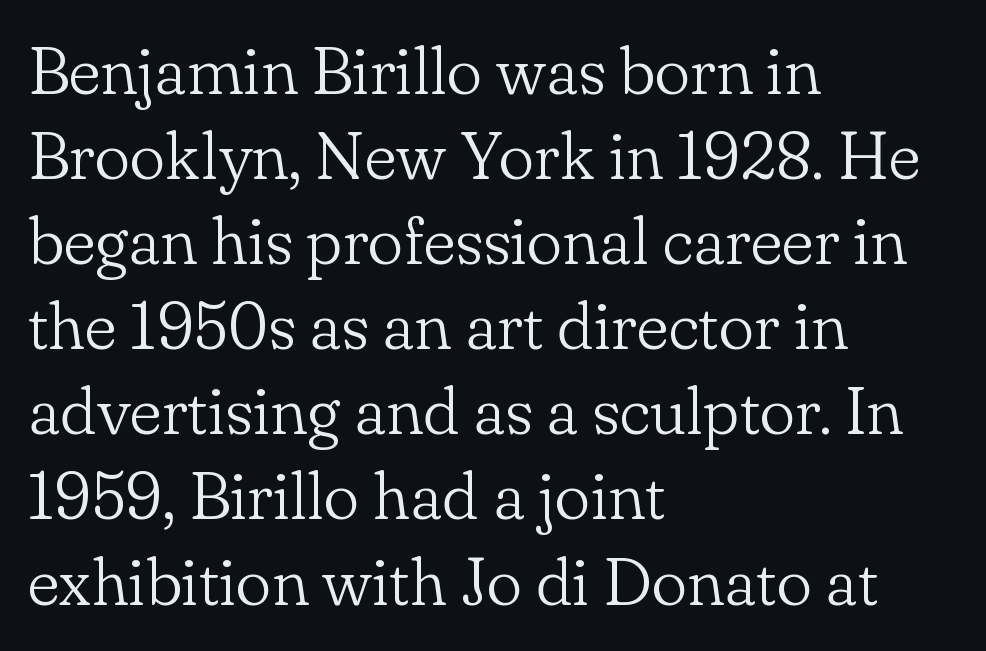
The image shows 67 px light serif type, upright; set left-aligned, normal line spacing (1.27x), normal letter spacing, not underlined; low stroke contrast and a small x-height.
